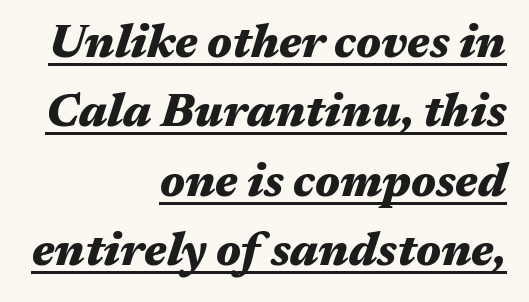
The image shows 46 px heavy, wide type, italic (leaning right); set right-aligned, normal line spacing (1.51x), normal letter spacing, underlined; medium stroke contrast and a medium x-height.
